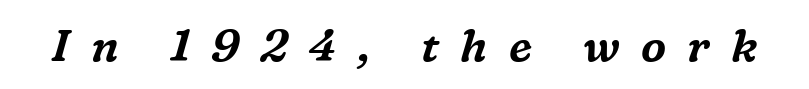
A typesetter would call this proportional, since set widths differ per character. The passage shown leans; its letterforms are oblique. Descender tails drop into unmarked territory. You could only call the tracking loose — the letters float apart. I'd call this a serif setting — the letters wear small feet.
